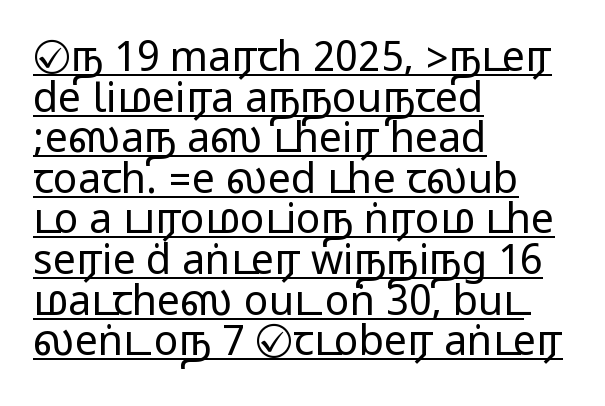
Q: Is the text italic (slanted)? A: No, it is upright.
Q: Is the typeface a serif or a sans-serif typeface? A: Sans-serif.
Q: Is the text underlined? A: Yes.
Q: How is the paragraph aligned? A: Left-aligned.
Q: Is the spacing between letters normal or unusually wide? A: Normal.
Q: Is the spacing between lines tight, normal or loose? A: Tight.
Q: Width (condensed, normal, or wide)? A: Wide.
Q: Stroke contrast? A: Medium.
Q: Monospaced? A: No.
